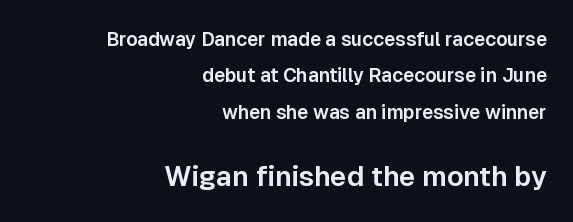
Q: Is the text italic (slanted)? A: No, it is upright.
Q: Is the typeface a serif or a sans-serif typeface? A: Sans-serif.
Q: Is the text underlined? A: No.
Q: How is the paragraph aligned? A: Right-aligned.
Q: Is the spacing between letters normal or unusually wide? A: Normal.
Q: Is the spacing between lines tight, normal or loose? A: Loose.
Q: Which block of text is set in a larger size, the first (top) or the second (bottom)? A: The second (bottom) one.
Q: Width (condensed, normal, or wide)? A: Normal.
Q: Stroke contrast? A: Low.
Q: x-height? A: Medium.
Q: Monospaced? A: No.
